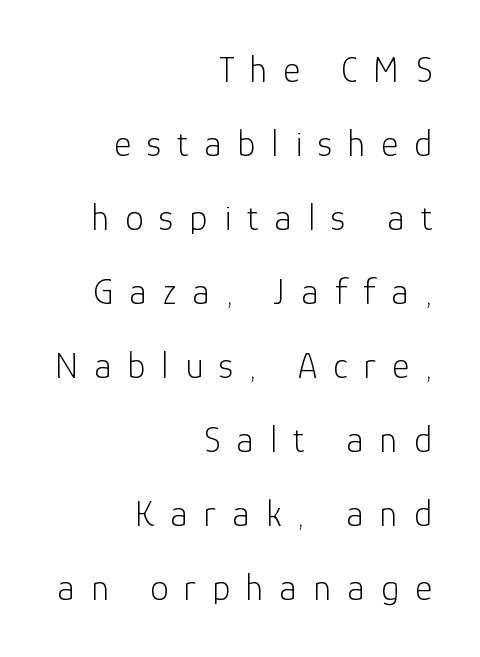
The space directly below the letters is spotless. Substantial extra tracking has been applied to these lines. Compared with a flush-left layout, this one pins lines to the opposite, right side. Baseline-to-baseline distance is far greater than the letter height. Quick note: not italic, upright. You could not count columns in this text — the font is proportionally spaced.
